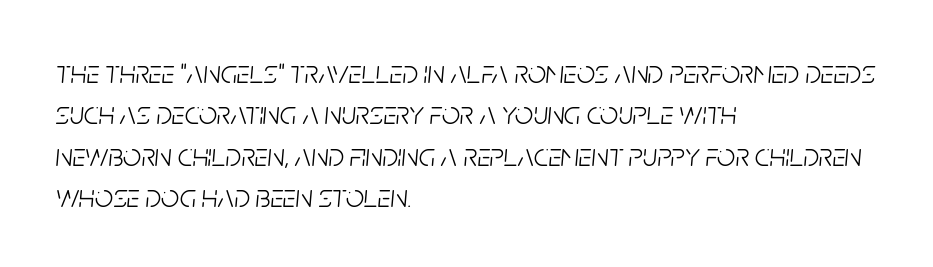
The glyphs are unaccompanied by any horizontal stroke below them. The glyphs look as if they've been sheared to an angle. Whoever set this chose a conventional vertical rhythm. Compared with typical body copy, the letter spacing here is the same.
